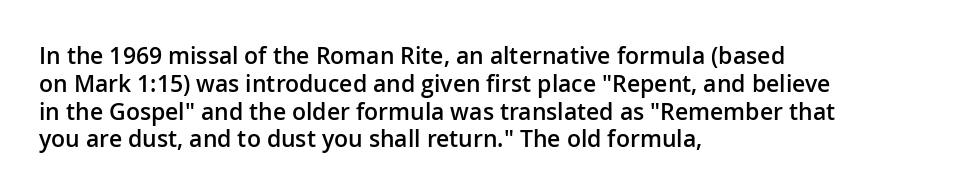
The letters stand straight up with perfectly vertical stems. Standard letterfit; no display-style spreading of the glyphs. Leftover space on each line is placed entirely after the last word. Look at the stroke-to-counter ratio: somewhat heavy, a semibold. Beneath every word, the page is bare.
